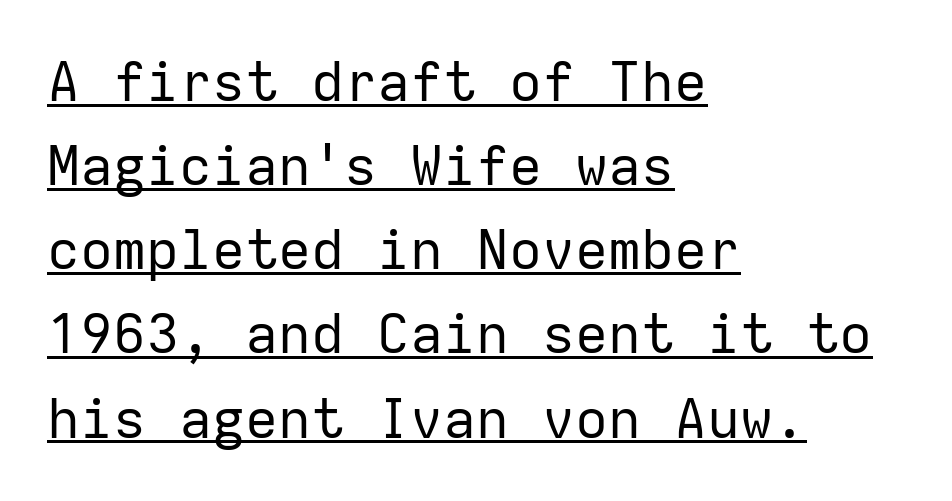
The image shows 55 px regular-weight sans-serif type, upright, monospaced; set left-aligned, normal line spacing (1.53x), normal letter spacing, underlined; low stroke contrast and a medium x-height.
